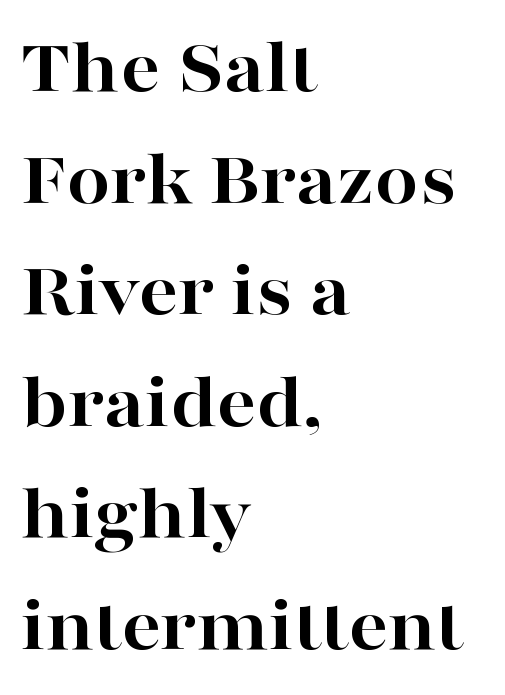
{"serif": "yes", "italic": "no", "bold": "yes", "weight": "bold", "width": "wide", "stroke_contrast": "high", "x_height": "medium", "monospaced": "no", "underline": "no", "align": "left", "line_spacing": "normal", "line_spacing_ratio": 1.43, "letter_spacing": "normal", "letter_spacing_em": 0.0, "glyph_px": 78}
